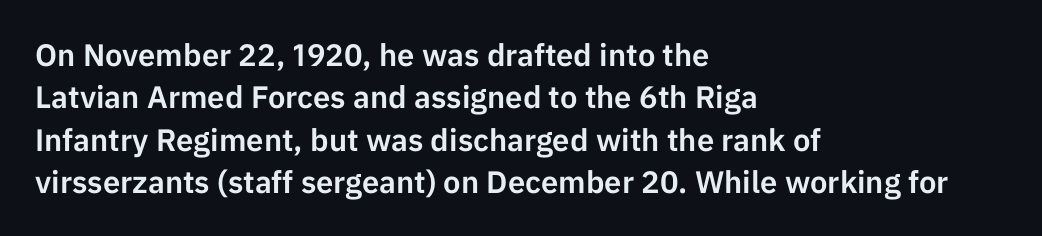
The image shows 31 px sans-serif type, upright; set left-aligned, normal line spacing (1.37x), normal letter spacing, not underlined; low stroke contrast and a medium x-height.
